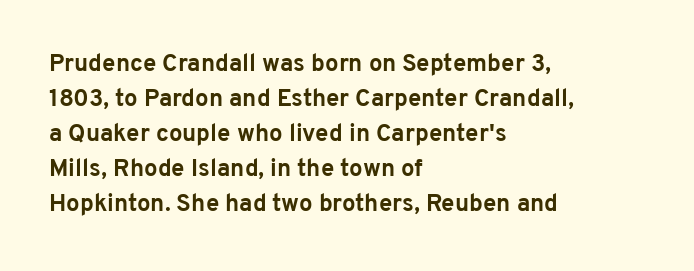
A classic flush-left, rag-right setting is used for this passage. The strokes are fattened all the way to bold. Plain, unruled lines of type. Tracking value appears to be zero — textbook default spacing.
